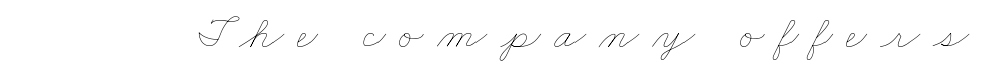
Q: Is the text bold? A: No.
Q: Is the text underlined? A: No.
Q: Is the spacing between letters normal or unusually wide? A: Unusually wide.
Q: Width (condensed, normal, or wide)? A: Wide.
Q: Stroke contrast? A: Low.
Q: x-height? A: Small.
Q: Monospaced? A: No.
